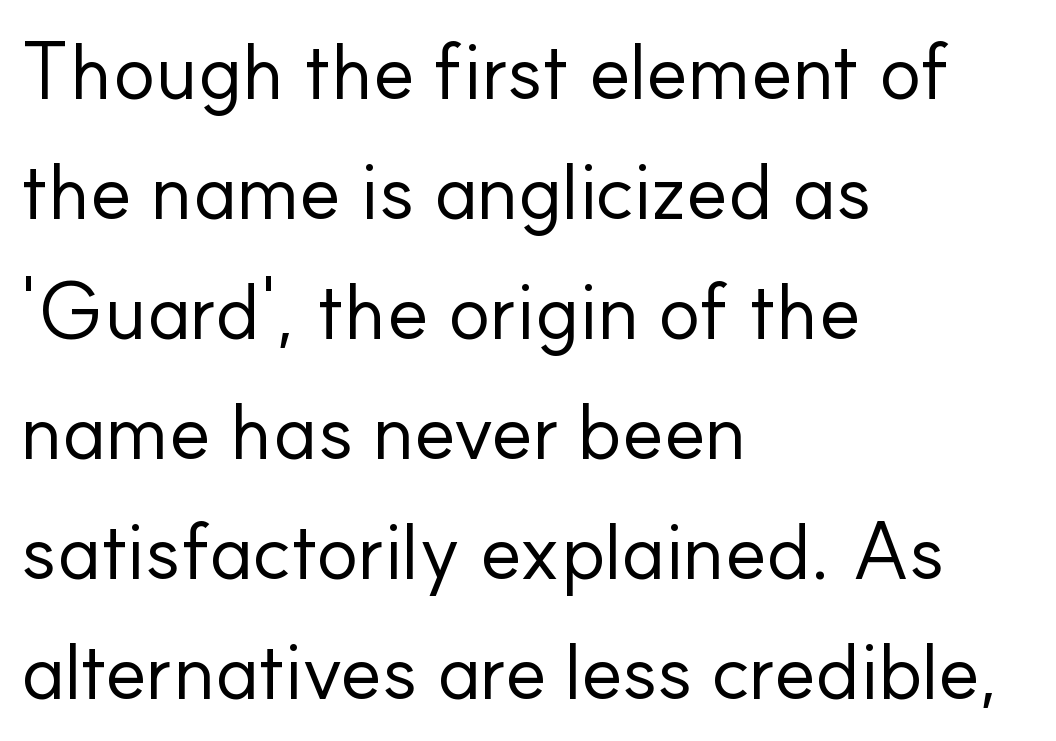
{"serif": "no", "italic": "no", "bold": "no", "weight": "regular", "width": "normal", "stroke_contrast": "low", "x_height": "small", "monospaced": "no", "underline": "no", "align": "left", "line_spacing": "normal", "line_spacing_ratio": 1.52, "letter_spacing": "normal", "letter_spacing_em": 0.0, "glyph_px": 79}
